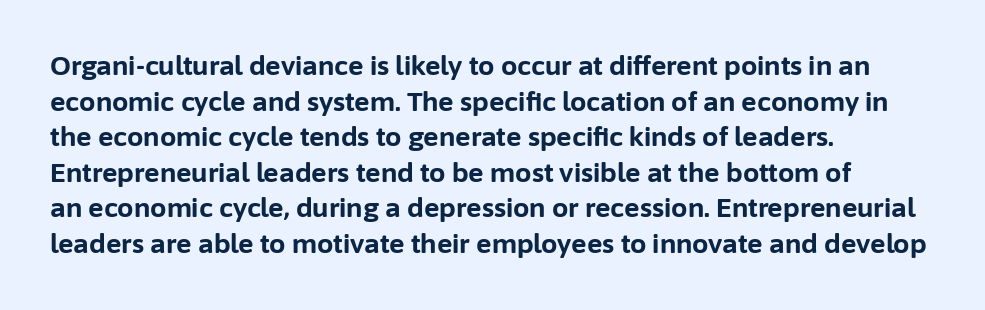
The image shows 26 px bold type, upright; set left-aligned, normal line spacing (1.37x), normal letter spacing, not underlined.
